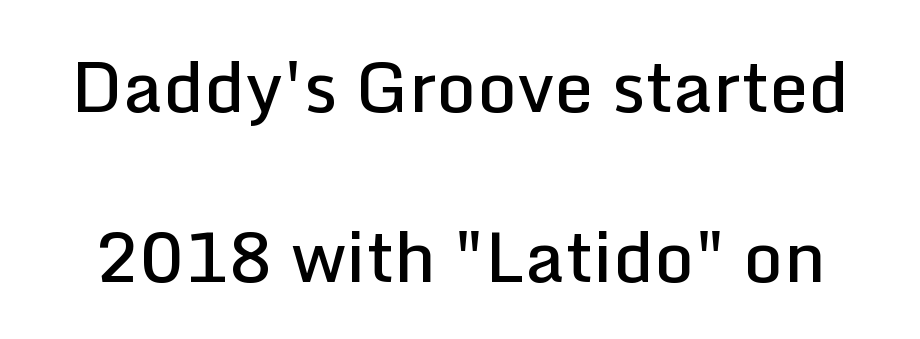
{"serif": "no", "italic": "no", "bold": "semi", "weight": "semibold", "width": "normal", "stroke_contrast": "low", "x_height": "medium", "monospaced": "no", "underline": "no", "line_spacing": "loose", "line_spacing_ratio": 2.43, "letter_spacing": "normal", "letter_spacing_em": 0.0, "glyph_px": 70}
